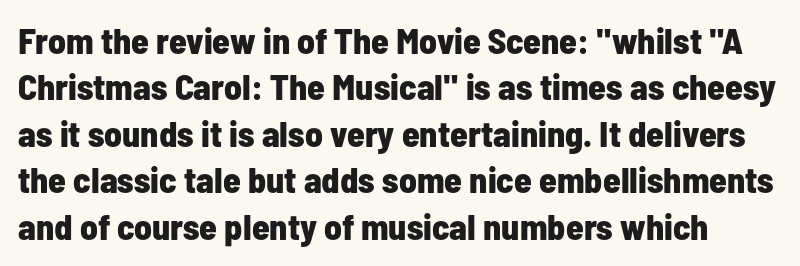
Q: Is the text bold? A: Yes.
Q: Is the text italic (slanted)? A: No, it is upright.
Q: Is the typeface a serif or a sans-serif typeface? A: Sans-serif.
Q: Is the text underlined? A: No.
Q: Is the spacing between letters normal or unusually wide? A: Normal.
Q: Is the spacing between lines tight, normal or loose? A: Normal.
Q: Width (condensed, normal, or wide)? A: Condensed.
Q: Stroke contrast? A: Low.
Q: x-height? A: Medium.
Q: Monospaced? A: No.
